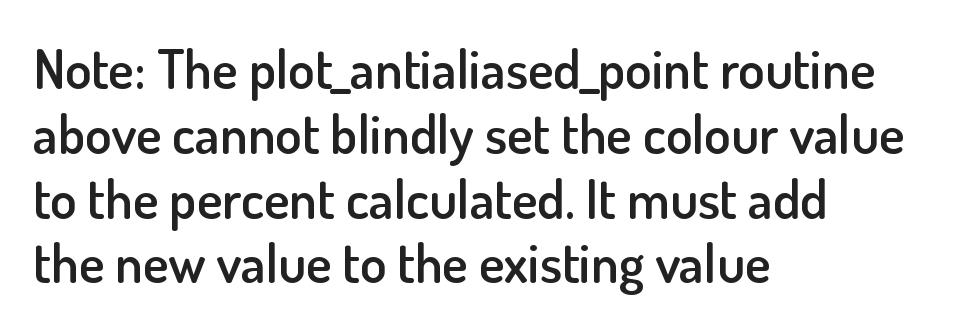
The image shows 54 px semibold sans-serif type, upright; set left-aligned, line spacing 1.2x, normal letter spacing, not underlined; low stroke contrast and a small x-height.
